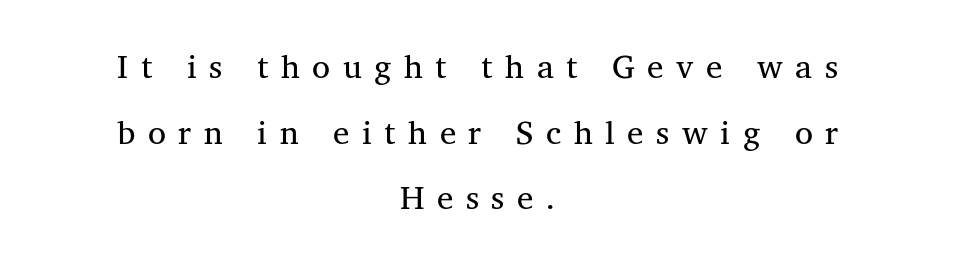
The tracking reads as deliberately expanded to a designer's eye. These lines stack symmetrically, like a column narrowing and widening about its center. Each letter keeps its own natural width here, so spacing adapts to shape. Does the type have serifs? Yes, each stem ends in a small foot. The string is rendered with underlining switched off.
